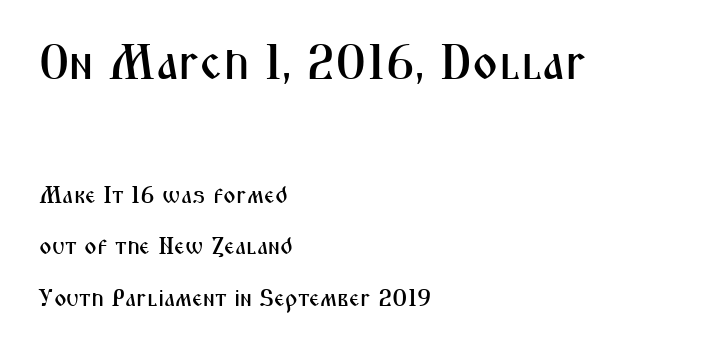
The image shows 49 px condensed sans-serif type, upright; set left-aligned, loose line spacing (2.14x), normal letter spacing, not underlined; the first (top) block is 2.04x larger; medium stroke contrast and a medium x-height.
